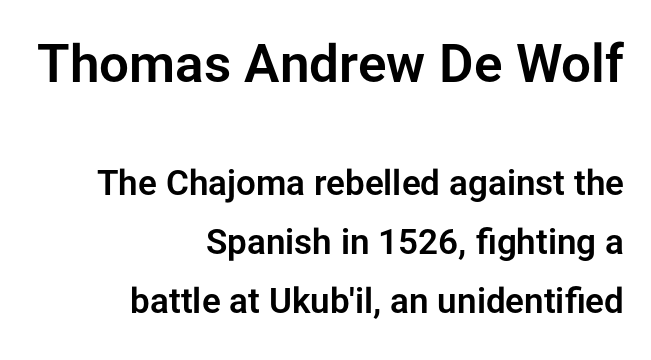
The image shows 53 px sans-serif type, upright; set right-aligned, normal line spacing (1.69x), normal letter spacing, not underlined; the first (top) block is 1.51x larger; low stroke contrast and a medium x-height.
